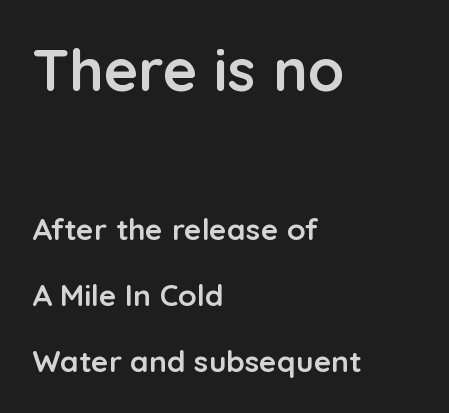
{"serif": "no", "italic": "no", "bold": "yes", "weight": "semibold", "width": "normal", "stroke_contrast": "low", "x_height": "medium", "monospaced": "no", "underline": "no", "align": "left", "line_spacing": "loose", "line_spacing_ratio": 2.21, "letter_spacing": "normal", "letter_spacing_em": 0.0, "larger_block": "first", "size_ratio": 1.97, "glyph_px": 59}
